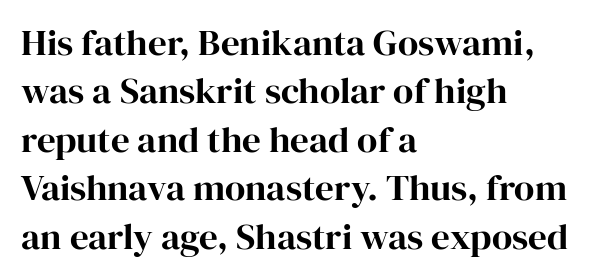
The image shows 37 px serif type, upright; set left-aligned, normal line spacing (1.31x), normal letter spacing, not underlined; high stroke contrast and a medium x-height.
